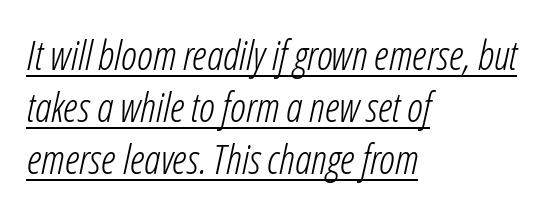
Q: Is the text bold? A: No.
Q: Is the text italic (slanted)? A: Yes, it leans right by about 12 degrees.
Q: Is the text underlined? A: Yes.
Q: How is the paragraph aligned? A: Left-aligned.
Q: Is the spacing between letters normal or unusually wide? A: Normal.
Q: Is the spacing between lines tight, normal or loose? A: Normal.
Q: Width (condensed, normal, or wide)? A: Condensed.
Q: Stroke contrast? A: Low.
Q: x-height? A: Medium.
Q: Monospaced? A: No.
